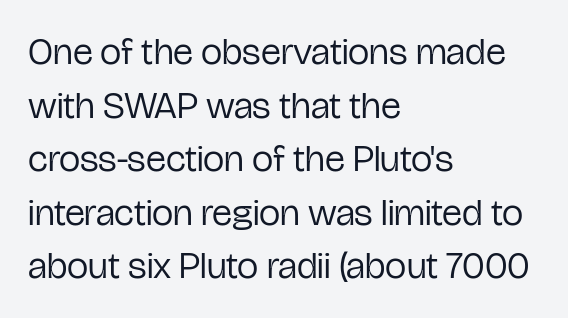
The image shows 38 px regular-weight, condensed sans-serif type, upright; set left-aligned, normal line spacing (1.41x), normal letter spacing, not underlined; low stroke contrast and a medium x-height.
